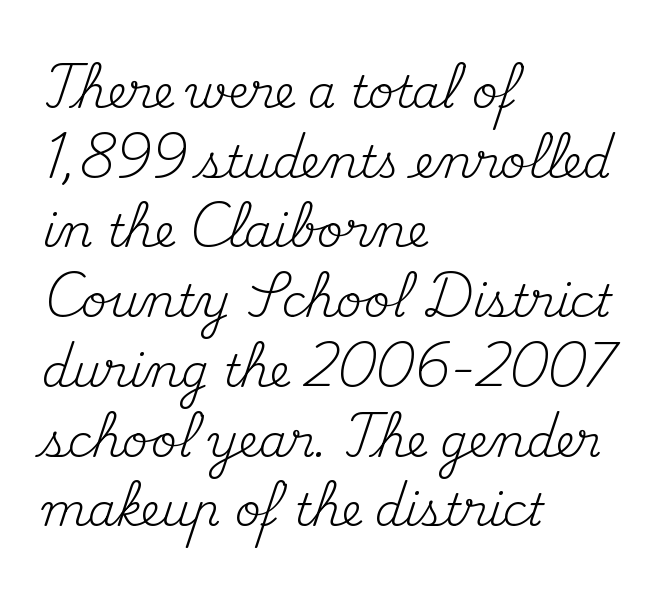
The image shows 45 px regular-weight serif type; set left-aligned, normal line spacing (1.55x), normal letter spacing, not underlined; medium stroke contrast and a small x-height.
